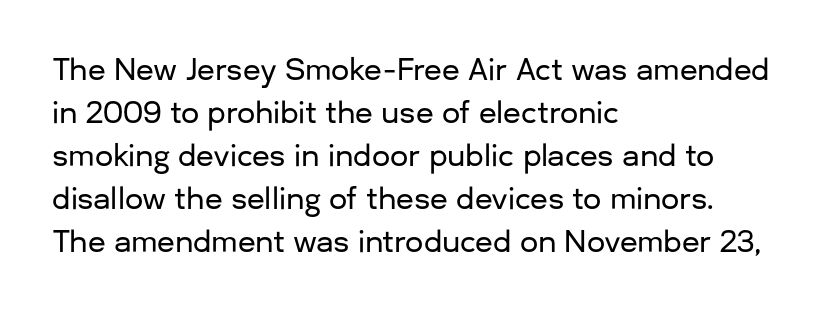
The image shows 29 px sans-serif type, upright; set left-aligned, normal line spacing (1.48x), normal letter spacing, not underlined; low stroke contrast and a medium x-height.
